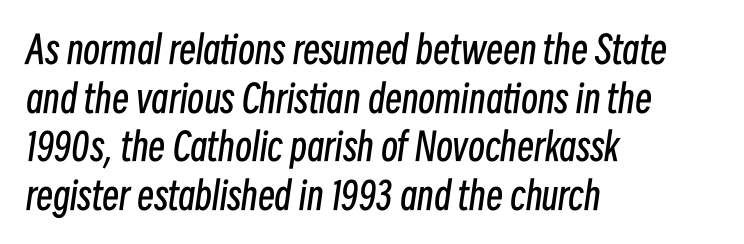
The face used here has a pronounced slope to its letters. The passage shown is not underscored anywhere. Spacing between characters is what you'd get straight out of the box. The letters advance in unequal steps, a hallmark of proportional type. These lines sit exactly where default settings would place them. Think standard paragraph weight, or any step lighter than that.
